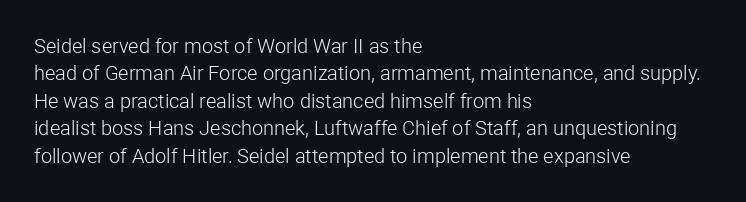
Q: Is the text bold? A: No.
Q: Is the text italic (slanted)? A: No, it is upright.
Q: Is the text underlined? A: No.
Q: How is the paragraph aligned? A: Left-aligned.
Q: Is the spacing between letters normal or unusually wide? A: Normal.
Q: Is the spacing between lines tight, normal or loose? A: Normal.
